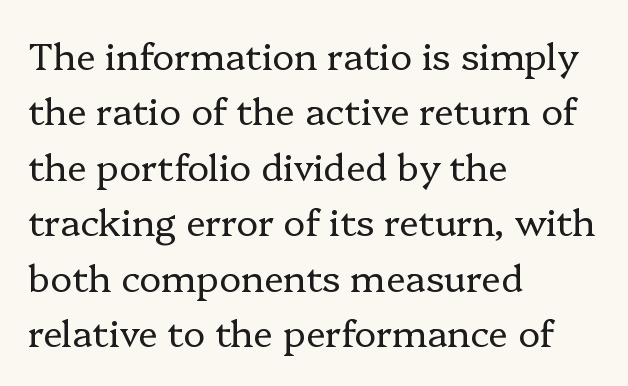
Plain, unruled lines of type. Short note: letters normally spaced. Whoever set this chose a conventional vertical rhythm. The rendering uses natural spacing where letterforms have individual widths. The letters carry serifs — small finishing strokes at the ends of their stems.
